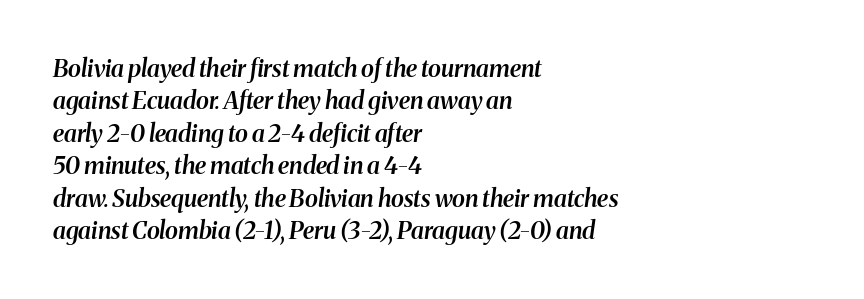
The image shows 24 px text type, italic (leaning right); set left-aligned, normal line spacing (1.35x), normal letter spacing, not underlined.
